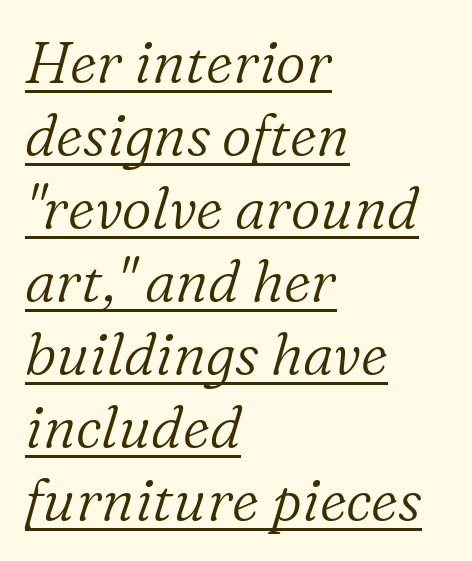
The image shows 58 px light serif type, italic (leaning right); set left-aligned, normal line spacing (1.26x), normal letter spacing, underlined; low stroke contrast and a medium x-height.
